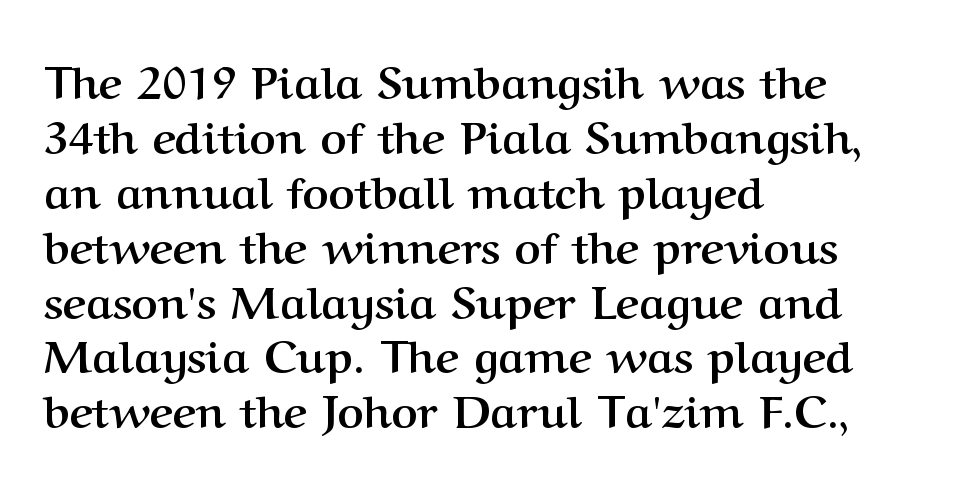
Q: Is the text bold? A: Yes.
Q: Is the text italic (slanted)? A: No, it is upright.
Q: Is the typeface a serif or a sans-serif typeface? A: Serif.
Q: Is the text underlined? A: No.
Q: How is the paragraph aligned? A: Left-aligned.
Q: Is the spacing between letters normal or unusually wide? A: Normal.
Q: Width (condensed, normal, or wide)? A: Normal.
Q: Stroke contrast? A: Medium.
Q: x-height? A: Medium.
Q: Monospaced? A: No.
